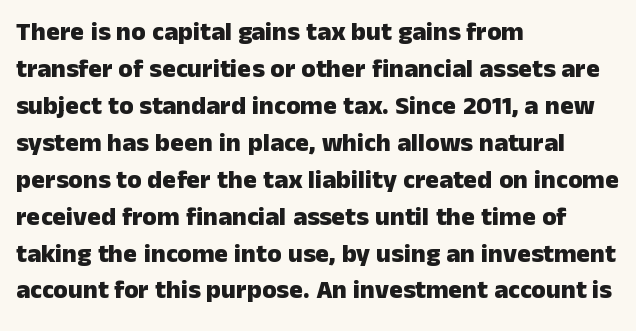
The image shows 26 px bold type, upright; set left-aligned, normal line spacing (1.42x), normal letter spacing, not underlined.
